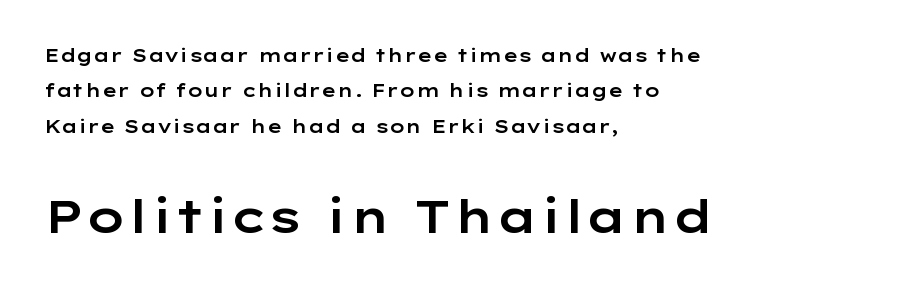
Q: Is the text italic (slanted)? A: No, it is upright.
Q: Is the typeface a serif or a sans-serif typeface? A: Sans-serif.
Q: Is the text underlined? A: No.
Q: How is the paragraph aligned? A: Left-aligned.
Q: Is the spacing between letters normal or unusually wide? A: Normal.
Q: Is the spacing between lines tight, normal or loose? A: Loose.
Q: Which block of text is set in a larger size, the first (top) or the second (bottom)? A: The second (bottom) one.
Q: Width (condensed, normal, or wide)? A: Wide.
Q: Stroke contrast? A: Low.
Q: x-height? A: Medium.
Q: Monospaced? A: No.
